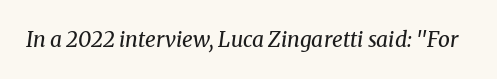
The passage shown has conventional tracking throughout. Every character sits at an angle, as italics do. A quiet, ordinary-to-light weight characterises the typeface. No word sits above an underline.
